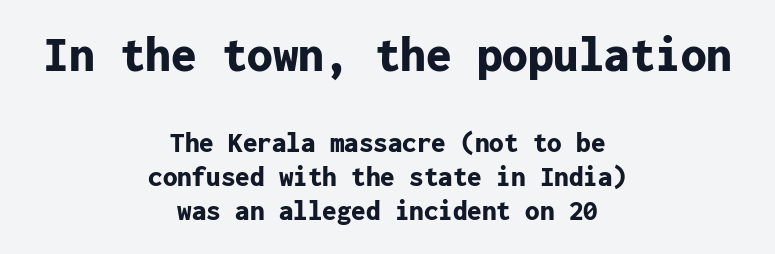
{"serif": "no", "italic": "no", "bold": "yes", "weight": "bold", "width": "normal", "stroke_contrast": "low", "x_height": "medium", "monospaced": "yes", "underline": "no", "align": "center", "line_spacing_ratio": 1.17, "letter_spacing": "normal", "letter_spacing_em": 0.0, "larger_block": "first", "size_ratio": 1.76, "glyph_px": 51}
